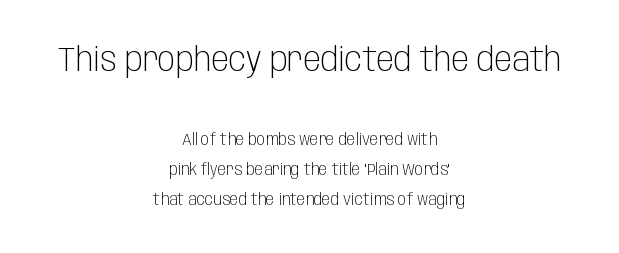
{"serif": "no", "italic": "no", "bold": "no", "weight": "light", "width": "condensed", "stroke_contrast": "low", "x_height": "large", "monospaced": "no", "underline": "no", "align": "center", "line_spacing_ratio": 1.87, "letter_spacing": "normal", "letter_spacing_em": 0.0, "larger_block": "first", "size_ratio": 2.06, "glyph_px": 33}
